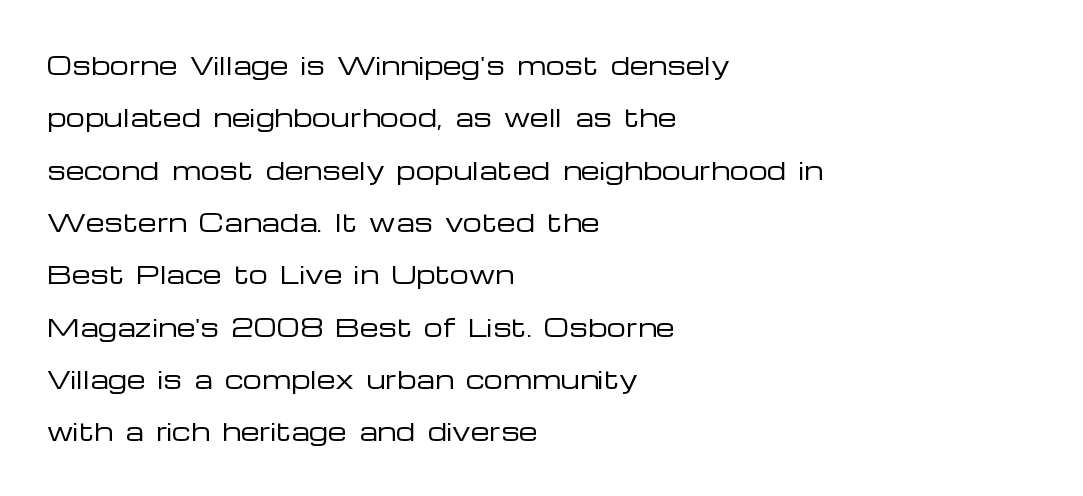
Q: Is the text bold? A: No.
Q: Is the text italic (slanted)? A: No, it is upright.
Q: Is the text underlined? A: No.
Q: How is the paragraph aligned? A: Left-aligned.
Q: Is the spacing between letters normal or unusually wide? A: Normal.
Q: Is the spacing between lines tight, normal or loose? A: Loose.
